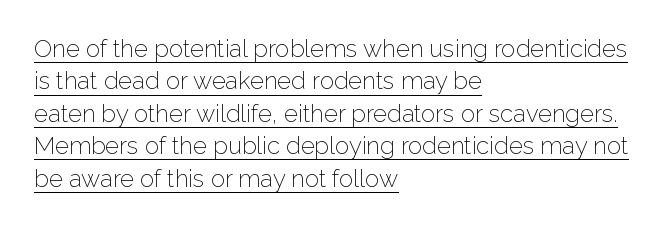
The image shows 24 px text type, upright; set left-aligned, normal line spacing (1.35x), normal letter spacing, underlined.
